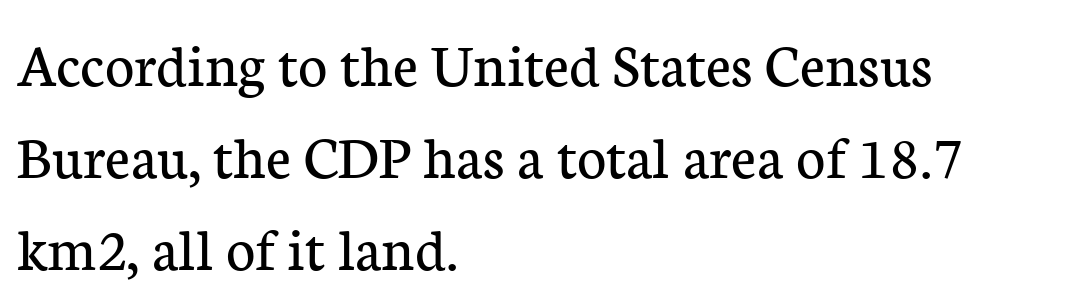
The image shows 63 px regular-weight serif type, upright; set left-aligned, normal line spacing (1.46x), normal letter spacing, not underlined; low stroke contrast and a medium x-height.
